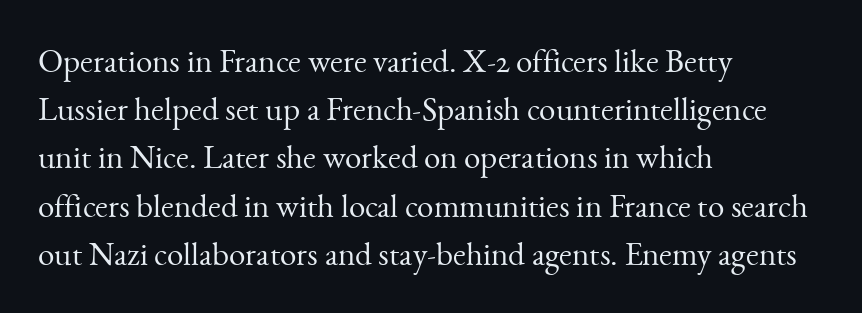
The image shows 33 px light serif type, upright; set left-aligned, normal line spacing (1.46x), normal letter spacing, not underlined; medium stroke contrast and a small x-height.
